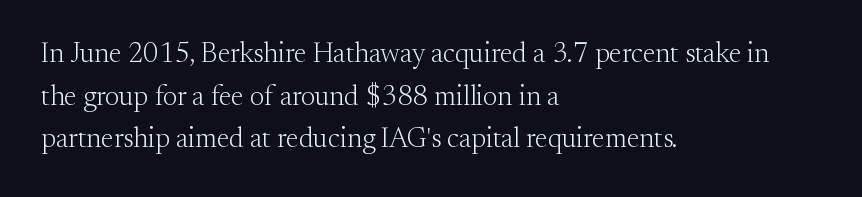
{"serif": "yes", "italic": "no", "bold": "no", "weight": "light", "width": "normal", "stroke_contrast": "medium", "x_height": "small", "monospaced": "no", "underline": "no", "align": "left", "line_spacing": "normal", "line_spacing_ratio": 1.52, "letter_spacing": "normal", "letter_spacing_em": 0.0, "glyph_px": 28}
